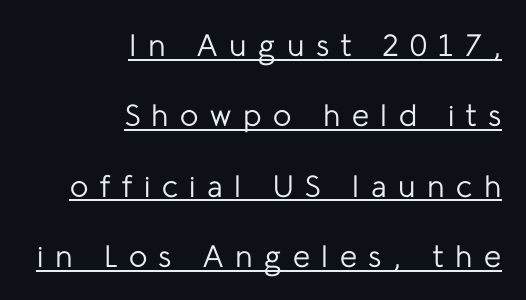
Q: Is the text bold? A: No.
Q: Is the text italic (slanted)? A: No, it is upright.
Q: Is the typeface a serif or a sans-serif typeface? A: Sans-serif.
Q: Is the text underlined? A: Yes.
Q: How is the paragraph aligned? A: Right-aligned.
Q: Is the spacing between letters normal or unusually wide? A: Unusually wide.
Q: Is the spacing between lines tight, normal or loose? A: Loose.
Q: Width (condensed, normal, or wide)? A: Normal.
Q: Stroke contrast? A: Low.
Q: x-height? A: Medium.
Q: Monospaced? A: No.
